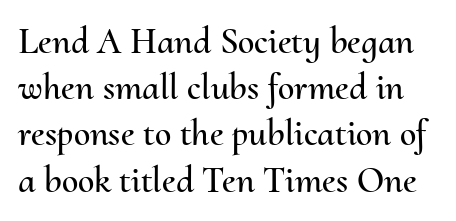
The lettering stays uniformly vertical, giving the passage a roman look. If you measured baseline to baseline, you'd find a middling distance. A typesetter would call this proportional, since set widths differ per character. Glance below the letters and you will spot only blank space. Words appear dense and cohesive because spacing is normal.
